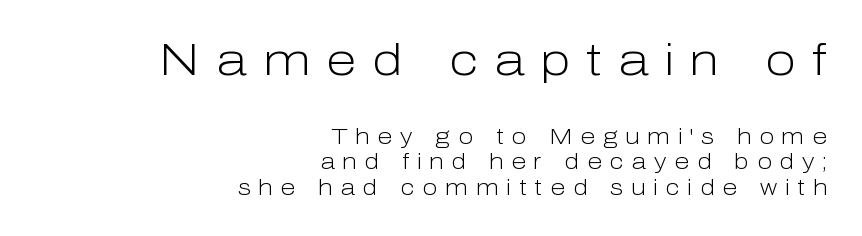
The image shows 45 px light sans-serif type, upright; set right-aligned, line spacing 1.17x, unusually wide letter spacing (+0.35 em), not underlined; the first (top) block is 2.05x larger; low stroke contrast and a medium x-height.
